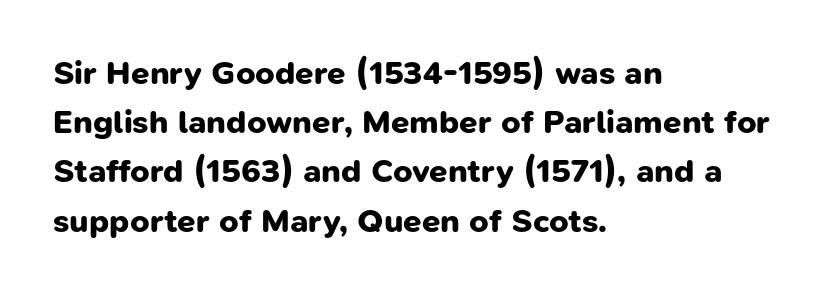
{"serif": "no", "bold": "yes", "weight": "bold", "width": "normal", "stroke_contrast": "low", "x_height": "medium", "monospaced": "no", "underline": "no", "align": "left", "line_spacing": "normal", "line_spacing_ratio": 1.49, "letter_spacing": "normal", "letter_spacing_em": 0.0, "glyph_px": 33}
